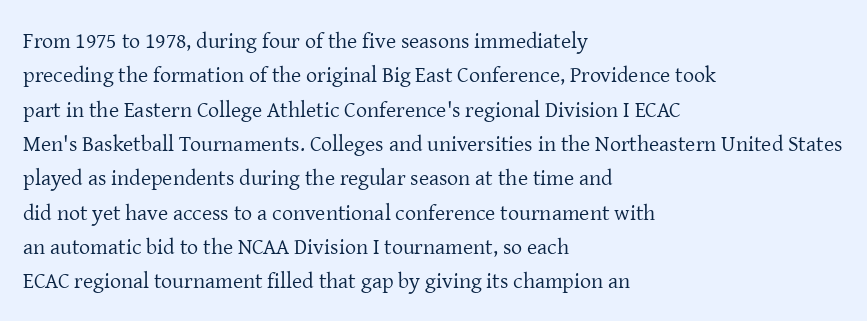
{"italic": "no", "bold": "no", "underline": "no", "align": "left", "line_spacing": "normal", "line_spacing_ratio": 1.56, "letter_spacing": "normal", "letter_spacing_em": 0.0, "glyph_px": 22}
